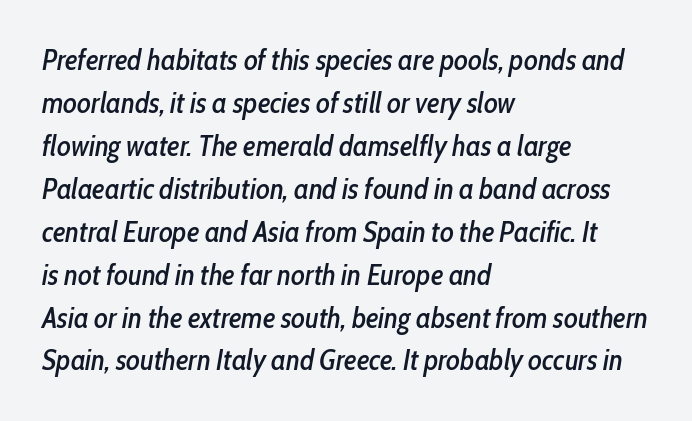
The image shows 29 px condensed type, italic (leaning right); set left-aligned, normal line spacing (1.48x), normal letter spacing, not underlined; low stroke contrast and a medium x-height.
